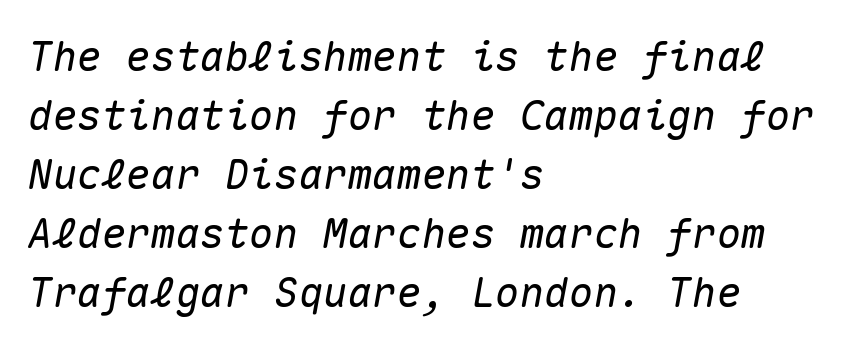
Q: Is the text italic (slanted)? A: Yes, it leans right by about 10 degrees.
Q: Is the text underlined? A: No.
Q: How is the paragraph aligned? A: Left-aligned.
Q: Is the spacing between letters normal or unusually wide? A: Normal.
Q: Is the spacing between lines tight, normal or loose? A: Normal.
Q: Width (condensed, normal, or wide)? A: Normal.
Q: Stroke contrast? A: Medium.
Q: x-height? A: Medium.
Q: Monospaced? A: Yes.
